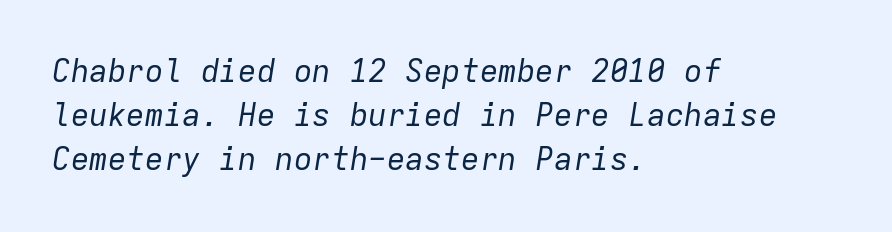
Q: Is the text bold? A: No.
Q: Is the text italic (slanted)? A: Yes, it leans right by about 9 degrees.
Q: Is the text underlined? A: No.
Q: How is the paragraph aligned? A: Left-aligned.
Q: Is the spacing between letters normal or unusually wide? A: Normal.
Q: Is the spacing between lines tight, normal or loose? A: Normal.
Q: Width (condensed, normal, or wide)? A: Normal.
Q: Stroke contrast? A: Low.
Q: x-height? A: Medium.
Q: Monospaced? A: Yes.
